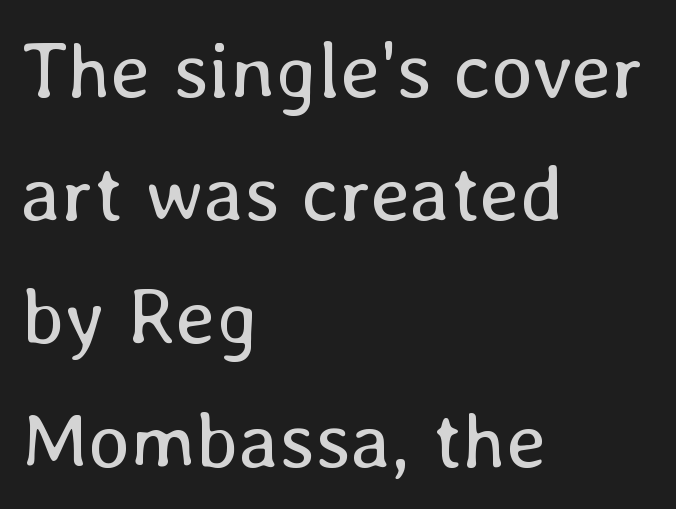
Q: Is the text bold? A: No.
Q: Is the text italic (slanted)? A: No, it is upright.
Q: Is the text underlined? A: No.
Q: How is the paragraph aligned? A: Left-aligned.
Q: Is the spacing between letters normal or unusually wide? A: Normal.
Q: Is the spacing between lines tight, normal or loose? A: Normal.
Q: Width (condensed, normal, or wide)? A: Normal.
Q: Stroke contrast? A: Low.
Q: x-height? A: Medium.
Q: Monospaced? A: No.
